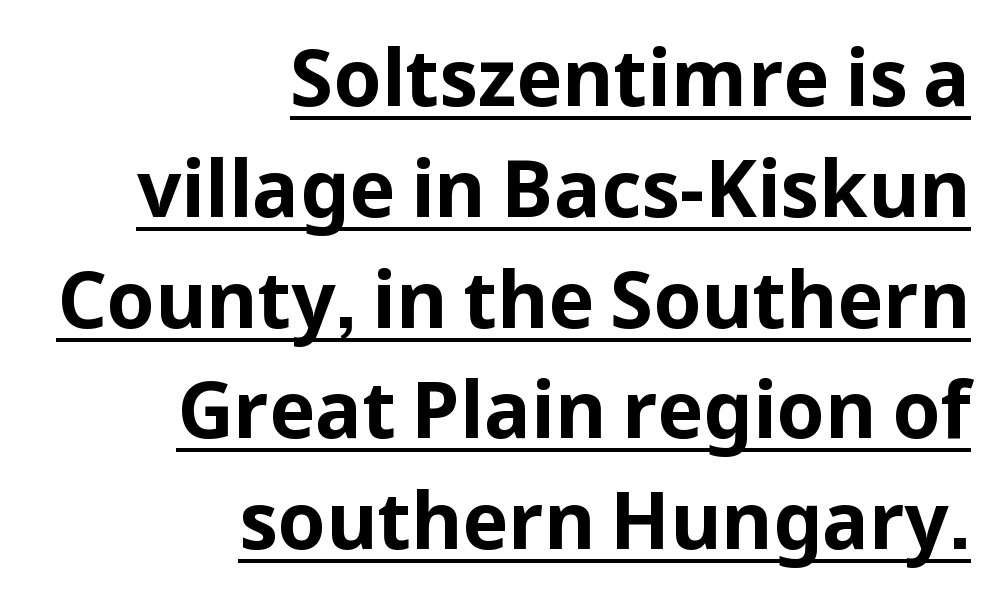
Q: Is the text bold? A: Yes.
Q: Is the text italic (slanted)? A: No, it is upright.
Q: Is the typeface a serif or a sans-serif typeface? A: Sans-serif.
Q: Is the text underlined? A: Yes.
Q: How is the paragraph aligned? A: Right-aligned.
Q: Is the spacing between letters normal or unusually wide? A: Normal.
Q: Is the spacing between lines tight, normal or loose? A: Normal.
Q: Width (condensed, normal, or wide)? A: Normal.
Q: Stroke contrast? A: Low.
Q: x-height? A: Medium.
Q: Monospaced? A: No.
